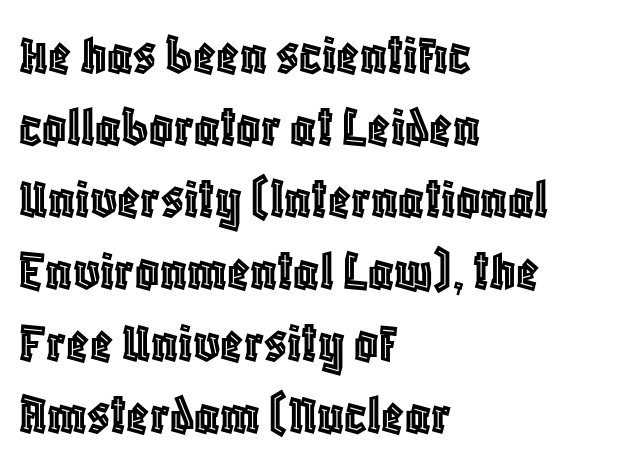
{"italic": "no", "width": "condensed", "x_height": "large", "monospaced": "no", "underline": "no", "align": "left", "line_spacing_ratio": 1.22, "letter_spacing": "normal", "letter_spacing_em": 0.0, "glyph_px": 59}
